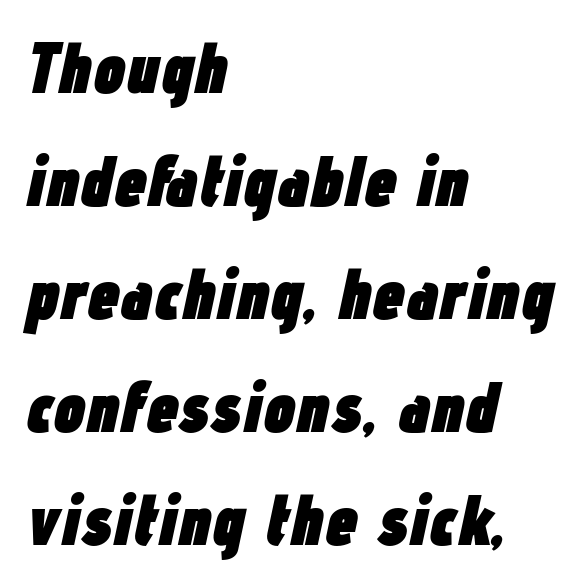
The image shows 72 px heavy, condensed type, italic (leaning right); set left-aligned, normal line spacing (1.57x), normal letter spacing, not underlined; low stroke contrast and a medium x-height.
